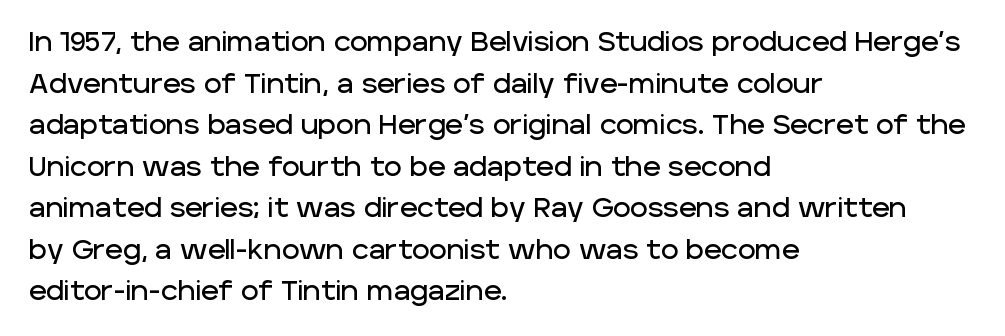
Q: Is the text italic (slanted)? A: No, it is upright.
Q: Is the text underlined? A: No.
Q: How is the paragraph aligned? A: Left-aligned.
Q: Is the spacing between letters normal or unusually wide? A: Normal.
Q: Is the spacing between lines tight, normal or loose? A: Normal.
